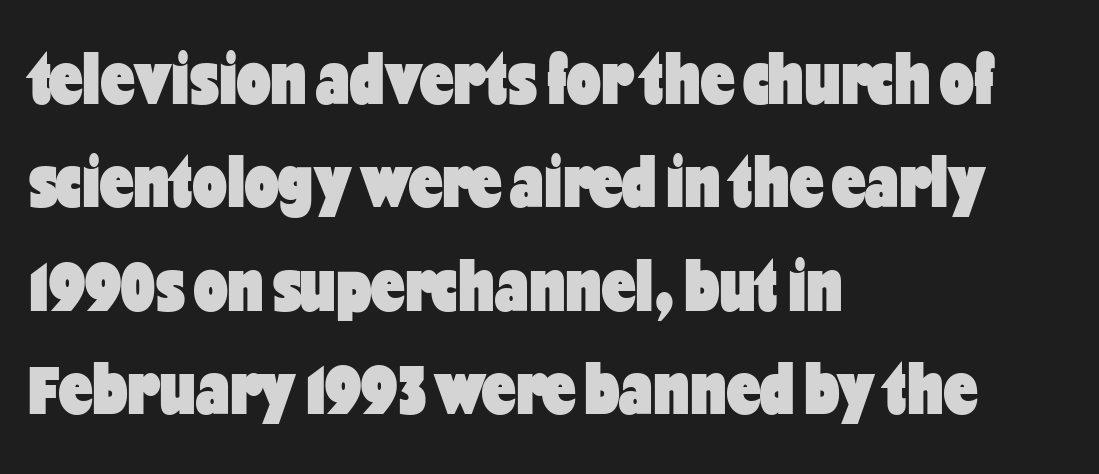
The image shows 75 px heavy, condensed sans-serif type, upright; set left-aligned, normal line spacing (1.38x), normal letter spacing, not underlined; low stroke contrast and a medium x-height.
